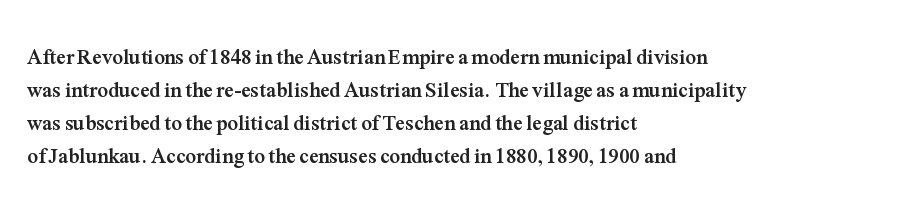
The sample has been set heavy, in full bold. Any mark beneath the type? The region is blank. The ragged edge is on the right, which tells us the setting is flush left. This sample uses plain, unmodified letter spacing. Posture: vertical. Does the leading feel generous? No, just average.
